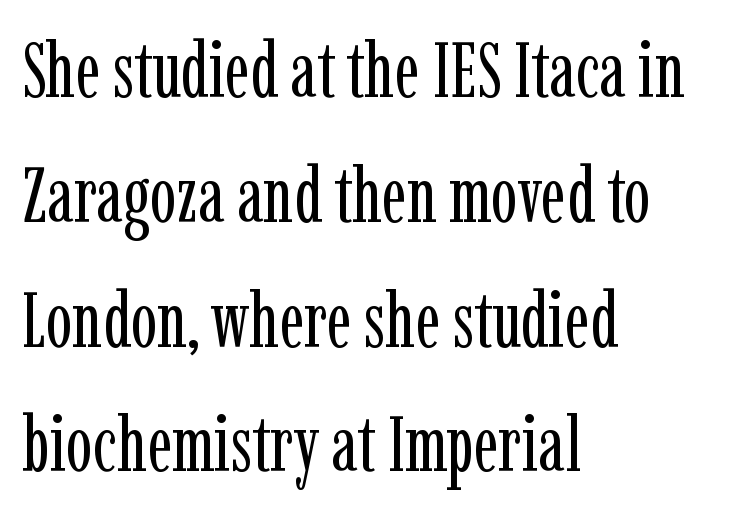
The image shows 78 px regular-weight, condensed serif type, upright; set left-aligned, normal line spacing (1.6x), normal letter spacing, not underlined; low stroke contrast and a medium x-height.
